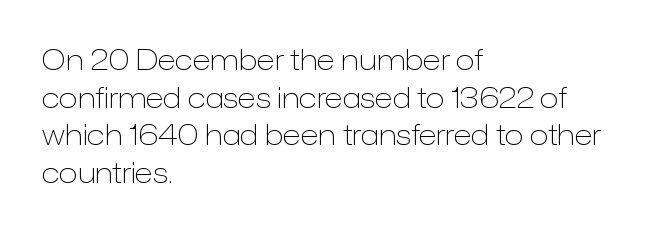
Is this a heavy cut? Hardly; it is regular or lighter. These lines sit exactly where default settings would place them. Look at the tracking — it's just the regular setting, nothing added. The ragged edge is on the right, which tells us the setting is flush left. Character widths vary here, with narrow letters taking less room than wide ones. Nope, not italic — everything's standing straight.
